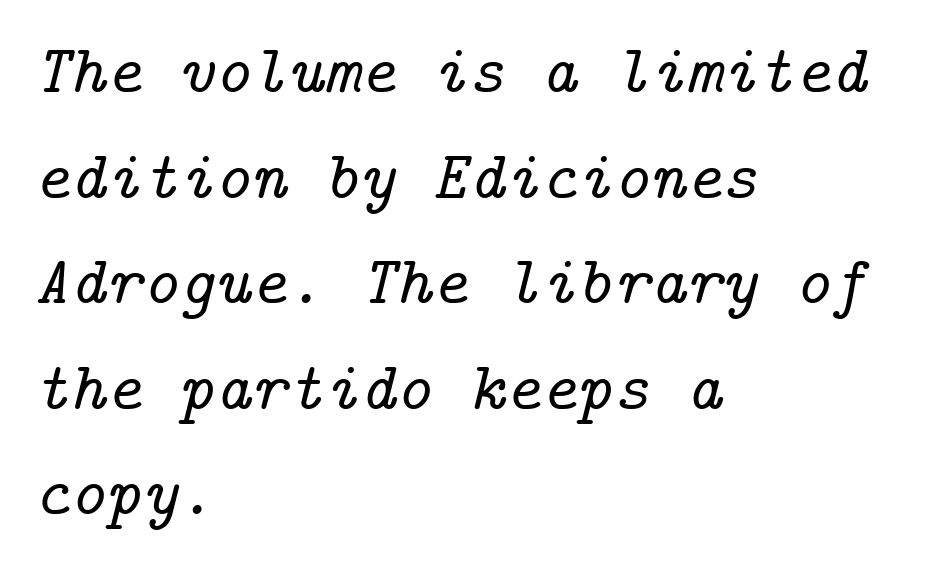
The passage shown is not underscored anywhere. The lines sit at an ordinary, default distance from one another. Inter-character spacing is left at the font's built-in metrics. A typesetter would mark this as italic.
